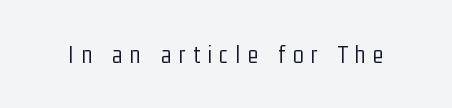
Q: Is the text bold? A: No.
Q: Is the text italic (slanted)? A: No, it is upright.
Q: Is the text underlined? A: No.
Q: Is the spacing between letters normal or unusually wide? A: Unusually wide.
